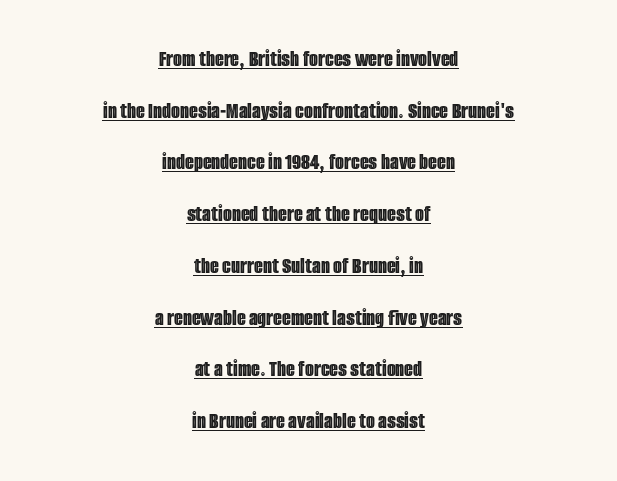
The text block is weighted toward neither margin, spreading evenly from the middle. You could call the tracking neutral — neither tight nor loose. Does the leading feel generous? Absolutely, it's lavish. Glance below the letters and you will spot a drawn line. If you drew a line through each stem, it would be perfectly vertical.
